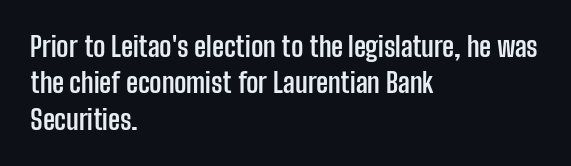
The lettering stays uniformly vertical, giving the passage a roman look. Letters rest on an invisible, unmarked baseline. This block has exactly the height ordinary leading produces. Spacing between characters is what you'd get straight out of the box. Notice how thick the strokes are: this is what a full bold looks like.
